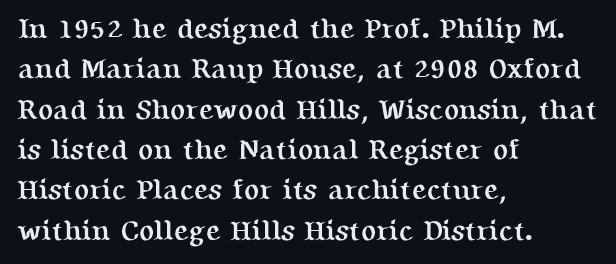
The image shows 28 px semibold serif type, upright; set left-aligned, normal line spacing (1.44x), normal letter spacing, not underlined; medium stroke contrast and a medium x-height.
